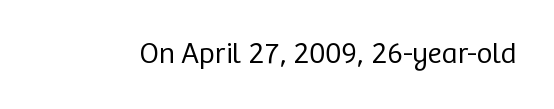
Q: Is the text bold? A: No.
Q: Is the text italic (slanted)? A: No, it is upright.
Q: Is the typeface a serif or a sans-serif typeface? A: Sans-serif.
Q: Is the text underlined? A: No.
Q: Is the spacing between letters normal or unusually wide? A: Normal.
Q: Width (condensed, normal, or wide)? A: Normal.
Q: Stroke contrast? A: Low.
Q: x-height? A: Medium.
Q: Monospaced? A: No.
